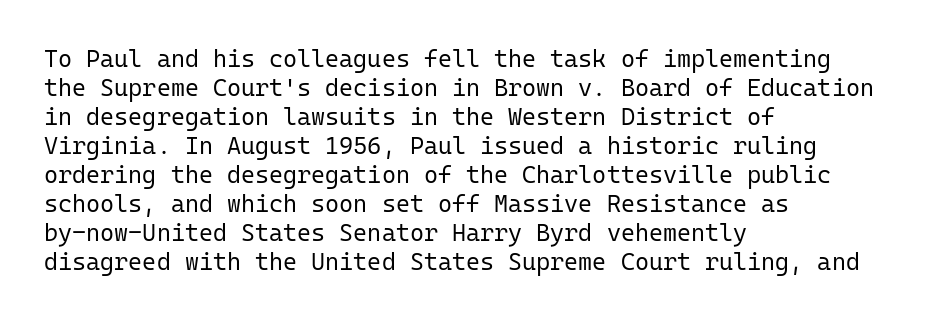
Q: Is the text bold? A: No.
Q: Is the text italic (slanted)? A: No, it is upright.
Q: Is the text underlined? A: No.
Q: How is the paragraph aligned? A: Left-aligned.
Q: Is the spacing between letters normal or unusually wide? A: Normal.
